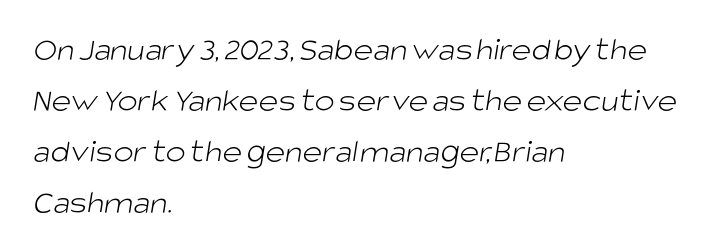
{"serif": "no", "bold": "no", "weight": "light", "width": "normal", "stroke_contrast": "low", "x_height": "large", "monospaced": "no", "underline": "no", "align": "left", "line_spacing": "normal", "line_spacing_ratio": 1.5, "letter_spacing": "normal", "letter_spacing_em": 0.0, "glyph_px": 34}
